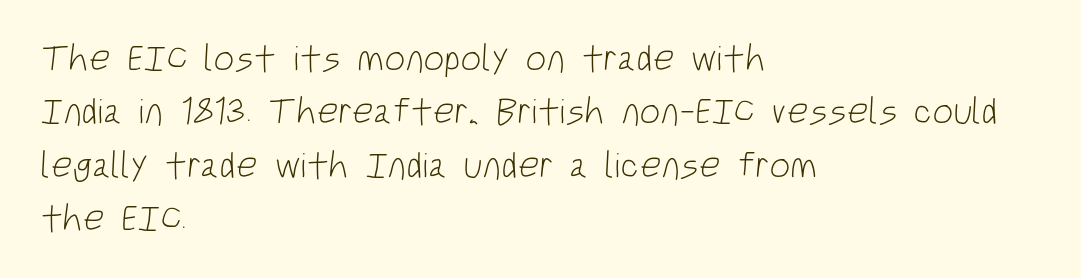
{"serif": "no", "bold": "no", "weight": "light", "width": "condensed", "stroke_contrast": "low", "x_height": "large", "monospaced": "no", "underline": "no", "align": "left", "line_spacing": "normal", "line_spacing_ratio": 1.44, "letter_spacing": "normal", "letter_spacing_em": 0.0, "glyph_px": 37}
